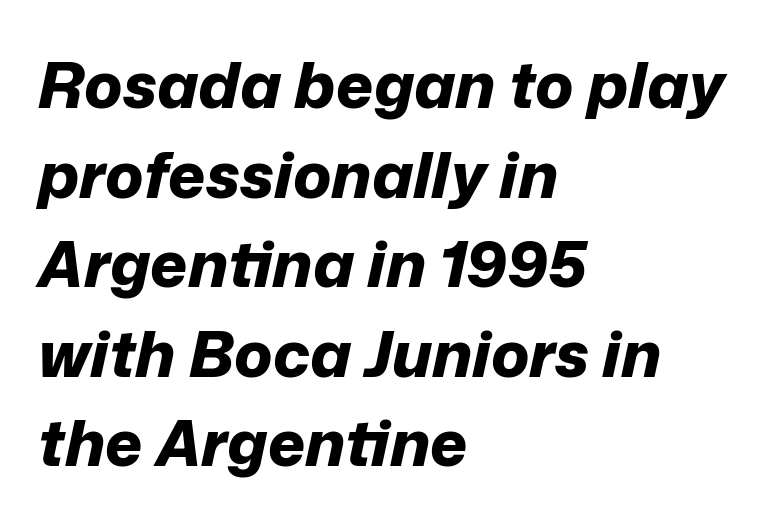
The image shows 64 px bold type, italic (leaning right); set left-aligned, normal line spacing (1.4x), normal letter spacing, not underlined; low stroke contrast and a medium x-height.
